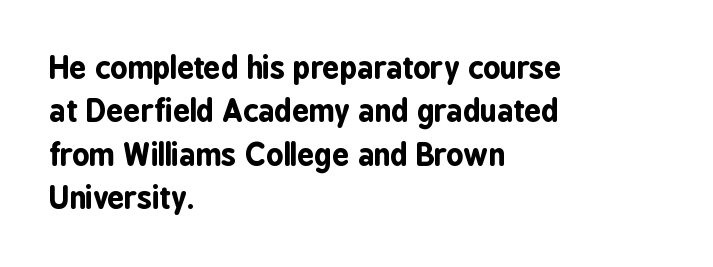
Q: Is the text bold? A: Yes.
Q: Is the text italic (slanted)? A: No, it is upright.
Q: Is the typeface a serif or a sans-serif typeface? A: Sans-serif.
Q: Is the text underlined? A: No.
Q: How is the paragraph aligned? A: Left-aligned.
Q: Is the spacing between letters normal or unusually wide? A: Normal.
Q: Is the spacing between lines tight, normal or loose? A: Normal.
Q: Width (condensed, normal, or wide)? A: Condensed.
Q: Stroke contrast? A: Low.
Q: x-height? A: Medium.
Q: Monospaced? A: No.
